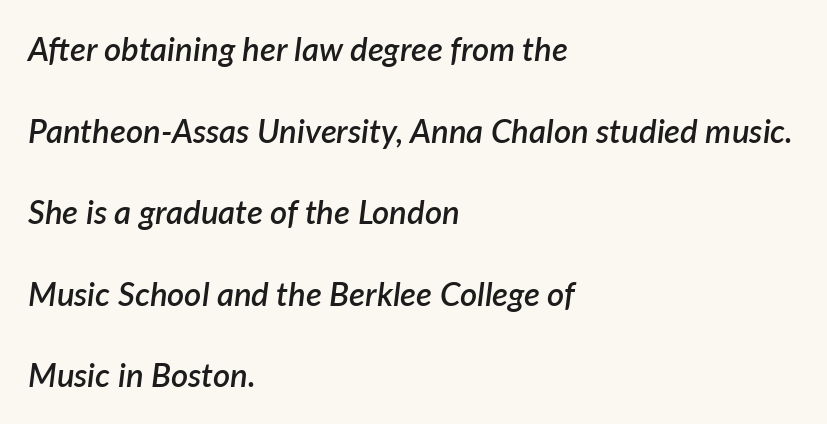
The image shows 33 px semibold type, italic (leaning right); set left-aligned, loose line spacing (2.47x), normal letter spacing, not underlined; low stroke contrast and a medium x-height.
